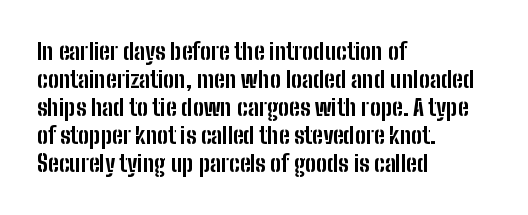
The image shows 23 px bold type, upright; set left-aligned, line spacing 1.22x, normal letter spacing, not underlined.
